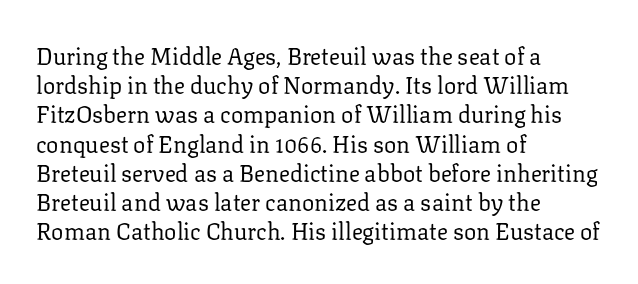
{"italic": "no", "bold": "no", "underline": "no", "align": "left", "line_spacing": "normal", "line_spacing_ratio": 1.27, "letter_spacing": "normal", "letter_spacing_em": 0.0, "glyph_px": 23}
